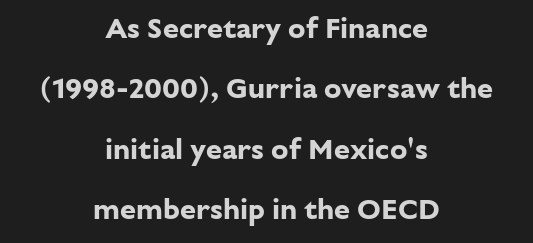
The image shows 29 px bold sans-serif type, upright; set centered, loose line spacing (2.08x), normal letter spacing, not underlined; low stroke contrast and a medium x-height.
